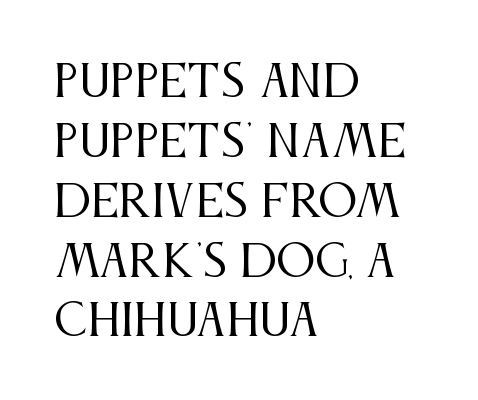
The image shows 44 px regular-weight, condensed serif type, upright; set left-aligned, normal line spacing (1.36x), normal letter spacing, not underlined; medium stroke contrast and a large x-height.
